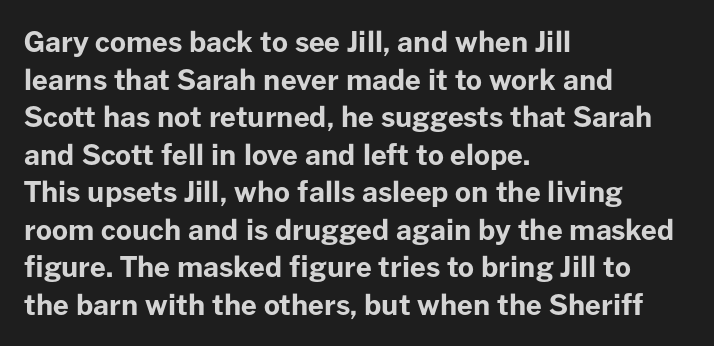
{"serif": "no", "italic": "no", "bold": "yes", "weight": "bold", "width": "normal", "stroke_contrast": "low", "x_height": "medium", "monospaced": "no", "underline": "no", "align": "left", "line_spacing": "normal", "line_spacing_ratio": 1.34, "letter_spacing": "normal", "letter_spacing_em": 0.0, "glyph_px": 28}
